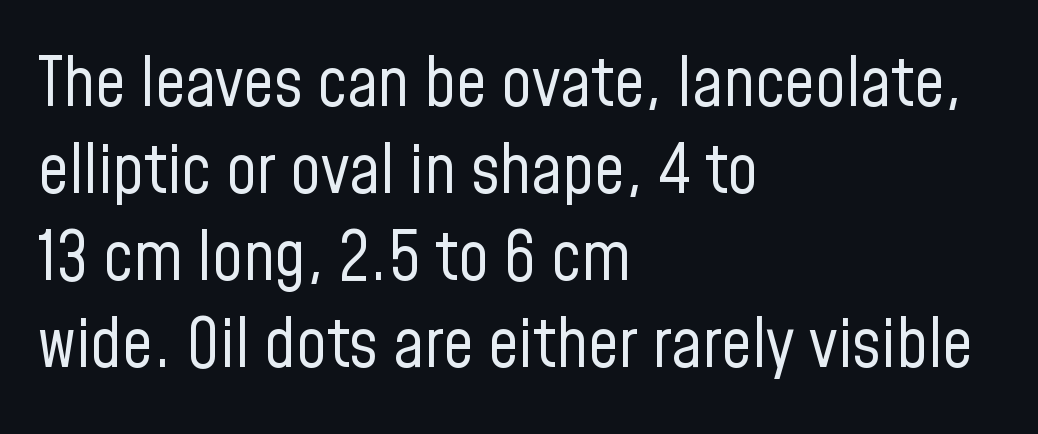
The image shows 68 px regular-weight, condensed sans-serif type, upright; set left-aligned, normal line spacing (1.28x), normal letter spacing, not underlined; low stroke contrast and a medium x-height.
